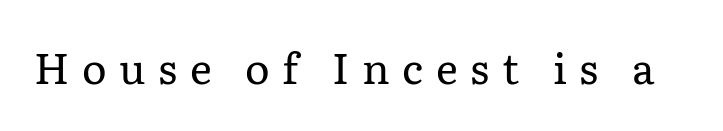
The image shows 42 px regular-weight serif type, upright; set unusually wide letter spacing (+0.3 em), not underlined; low stroke contrast and a medium x-height.
